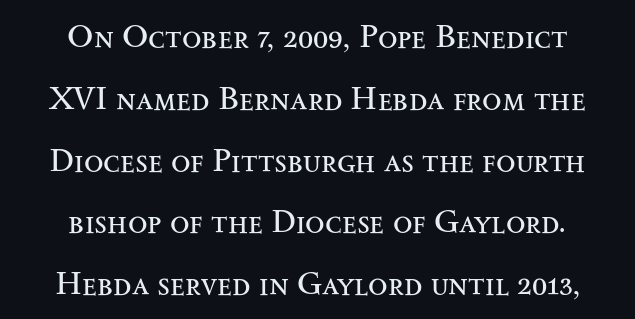
Q: Is the text bold? A: No.
Q: Is the text italic (slanted)? A: No, it is upright.
Q: Is the typeface a serif or a sans-serif typeface? A: Serif.
Q: Is the text underlined? A: No.
Q: How is the paragraph aligned? A: Centered.
Q: Is the spacing between letters normal or unusually wide? A: Normal.
Q: Is the spacing between lines tight, normal or loose? A: Loose.
Q: Width (condensed, normal, or wide)? A: Wide.
Q: Stroke contrast? A: Medium.
Q: x-height? A: Small.
Q: Monospaced? A: No.
